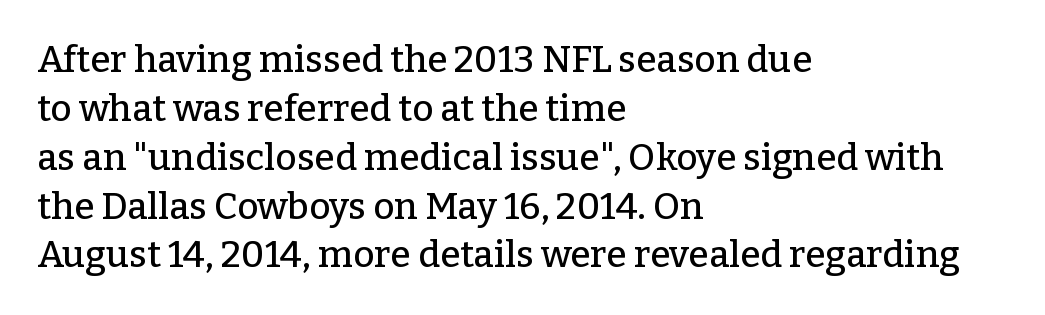
The image shows 37 px serif type, upright; set left-aligned, normal line spacing (1.32x), normal letter spacing, not underlined; low stroke contrast and a medium x-height.
